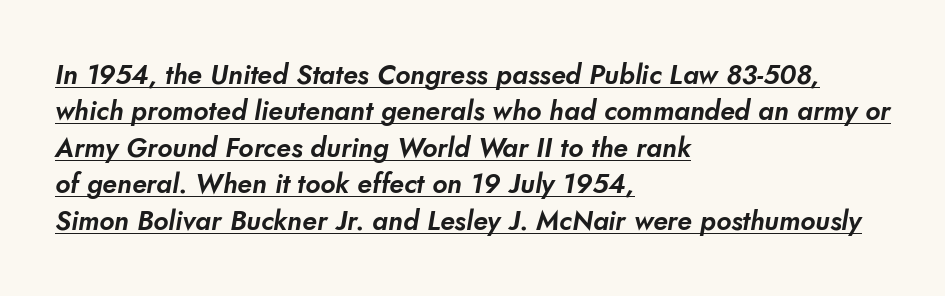
{"underline": "yes", "align": "left", "line_spacing": "normal", "line_spacing_ratio": 1.35, "letter_spacing": "normal", "letter_spacing_em": 0.0, "glyph_px": 27}
